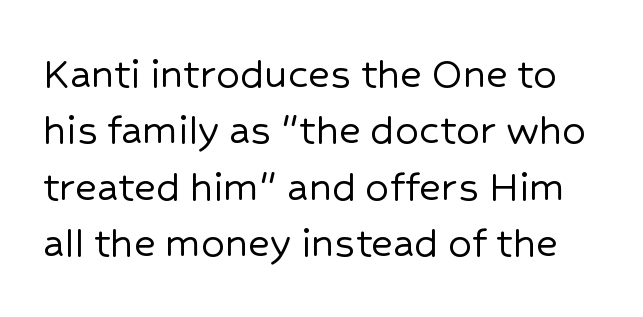
Stroke terminals: plain, sans-serif. The lettering stays uniformly vertical, giving the passage a roman look. Each word holds together tightly as a unit, with standard inter-letter gaps. You could not count columns in this text — the font is proportionally spaced. Plain, unruled lines of type.
